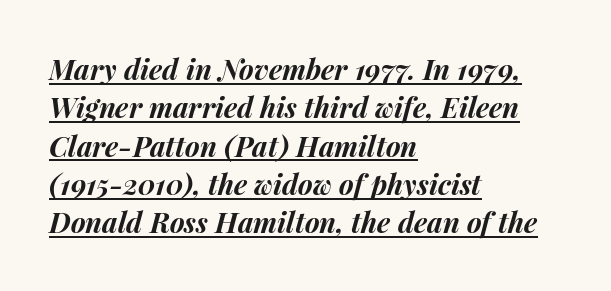
{"italic": "yes", "lean": "right", "slant_degrees": 15, "bold": "yes", "weight": "bold", "width": "normal", "stroke_contrast": "medium", "x_height": "medium", "monospaced": "no", "underline": "yes", "align": "left", "line_spacing": "normal", "line_spacing_ratio": 1.37, "letter_spacing": "normal", "letter_spacing_em": 0.0, "glyph_px": 28}
